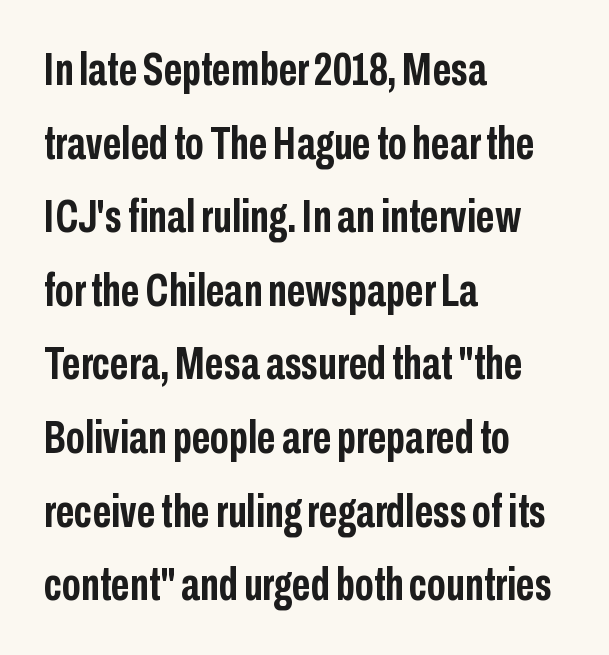
Q: Is the text bold? A: Yes.
Q: Is the text italic (slanted)? A: No, it is upright.
Q: Is the typeface a serif or a sans-serif typeface? A: Sans-serif.
Q: Is the text underlined? A: No.
Q: How is the paragraph aligned? A: Left-aligned.
Q: Is the spacing between letters normal or unusually wide? A: Normal.
Q: Is the spacing between lines tight, normal or loose? A: Normal.
Q: Width (condensed, normal, or wide)? A: Condensed.
Q: Stroke contrast? A: Low.
Q: x-height? A: Medium.
Q: Monospaced? A: No.
